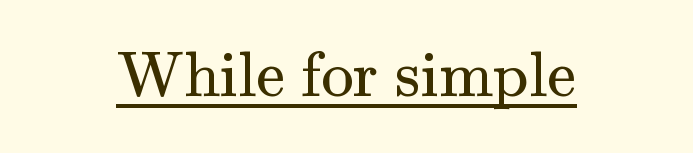
Unlike a clean sans, this face finishes its strokes with serifs. This sample carries an underscore along the baseline area. Note the varied advance widths — an 'i' is clearly narrower than an 'm'. No heavy texture on the line: the type isn't bold. Tracking value appears to be zero — textbook default spacing. The axis of the letterforms is exactly vertical.
